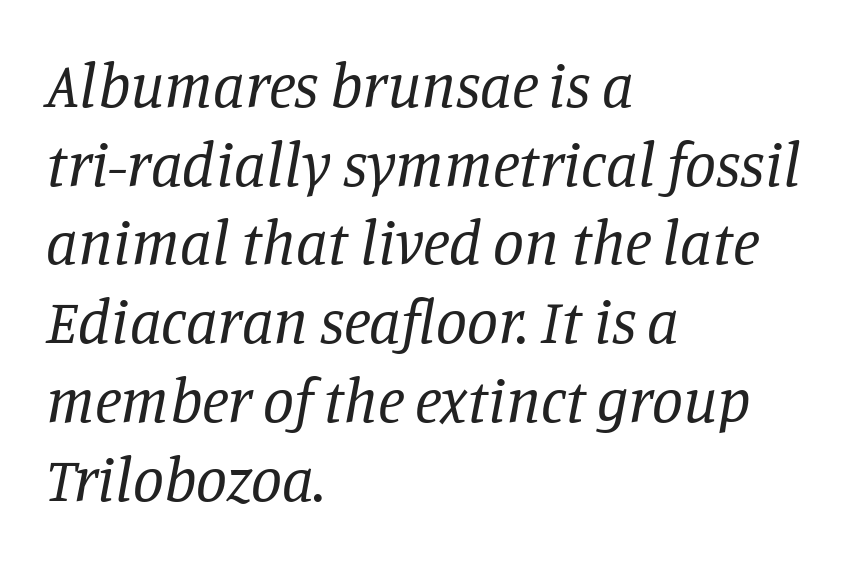
{"serif": "yes", "italic": "yes", "lean": "right", "slant_degrees": 11, "bold": "no", "weight": "regular", "width": "normal", "stroke_contrast": "low", "x_height": "large", "monospaced": "no", "underline": "no", "align": "left", "line_spacing": "normal", "line_spacing_ratio": 1.27, "letter_spacing": "normal", "letter_spacing_em": 0.0, "glyph_px": 62}
